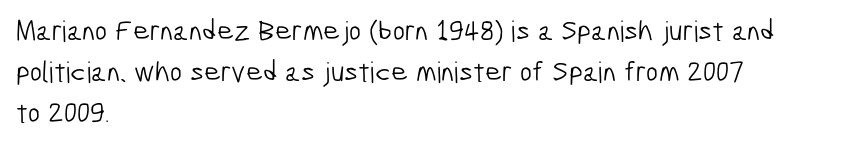
Q: Is the text bold? A: No.
Q: Is the typeface a serif or a sans-serif typeface? A: Sans-serif.
Q: Is the text underlined? A: No.
Q: How is the paragraph aligned? A: Left-aligned.
Q: Is the spacing between letters normal or unusually wide? A: Normal.
Q: Is the spacing between lines tight, normal or loose? A: Normal.
Q: Width (condensed, normal, or wide)? A: Condensed.
Q: Stroke contrast? A: Low.
Q: x-height? A: Medium.
Q: Monospaced? A: No.
